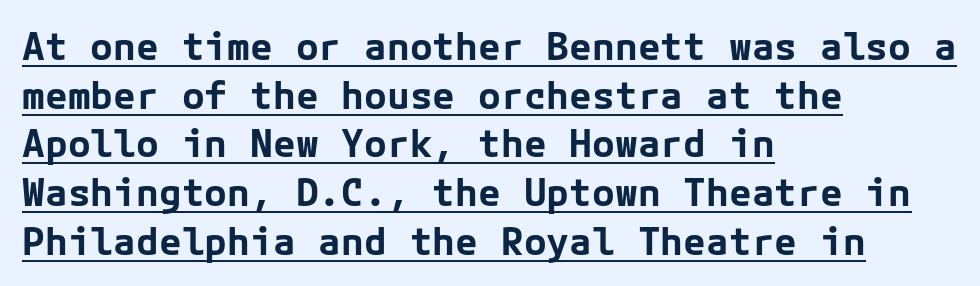
The image shows 38 px bold sans-serif type, upright; set left-aligned, normal line spacing (1.28x), normal letter spacing, underlined; low stroke contrast and a medium x-height.
